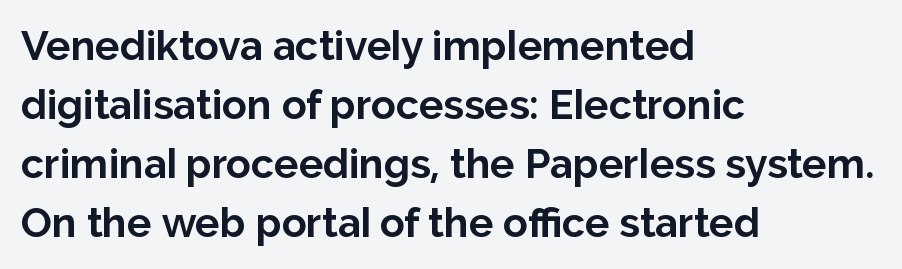
The image shows 41 px bold sans-serif type, upright; set left-aligned, normal line spacing (1.44x), normal letter spacing, not underlined; low stroke contrast and a medium x-height.
